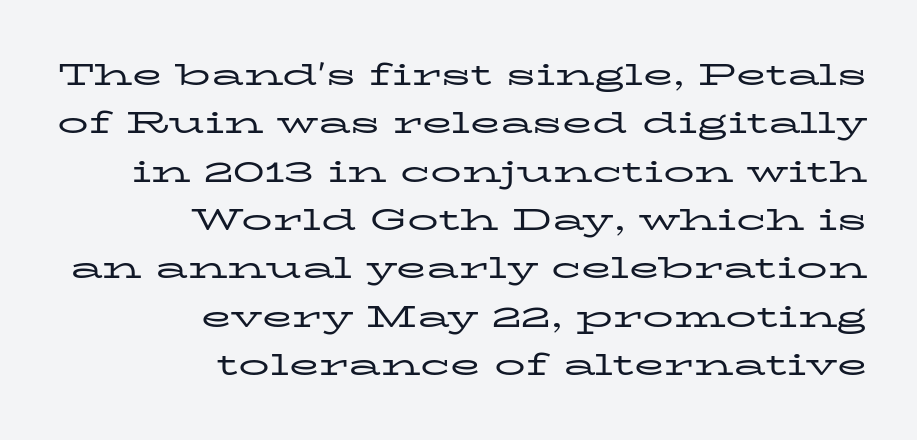
Horizontal alignment here is rightward, an uncommon choice for prose. Think of a printed novel: that variable character pitch is what you see here. The face used here is seriffed, in the tradition of book romans. The lettering holds an erect, upright posture throughout. The weight tops out at a normal text grade.
